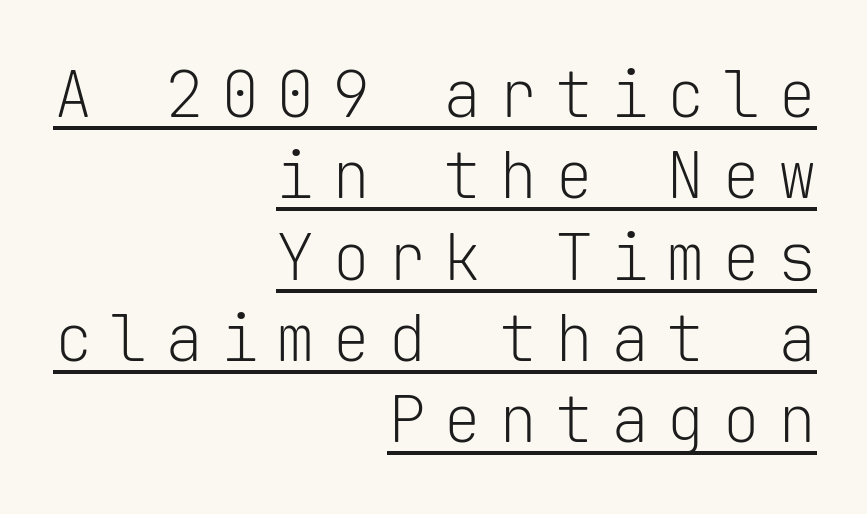
{"serif": "no", "italic": "no", "bold": "no", "weight": "light", "width": "normal", "stroke_contrast": "low", "x_height": "medium", "monospaced": "yes", "underline": "yes", "align": "right", "line_spacing": "normal", "line_spacing_ratio": 1.27, "letter_spacing": "wide", "letter_spacing_em": 0.27, "glyph_px": 64}
